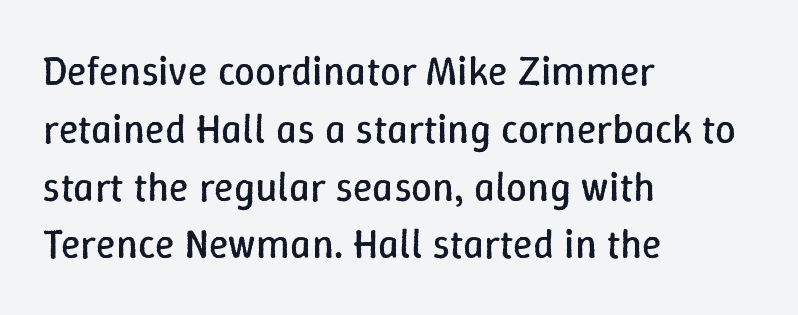
{"italic": "no", "bold": "no", "weight": "regular", "width": "normal", "stroke_contrast": "low", "x_height": "medium", "monospaced": "no", "underline": "no", "align": "left", "line_spacing": "normal", "line_spacing_ratio": 1.41, "letter_spacing": "normal", "letter_spacing_em": 0.0, "glyph_px": 41}
